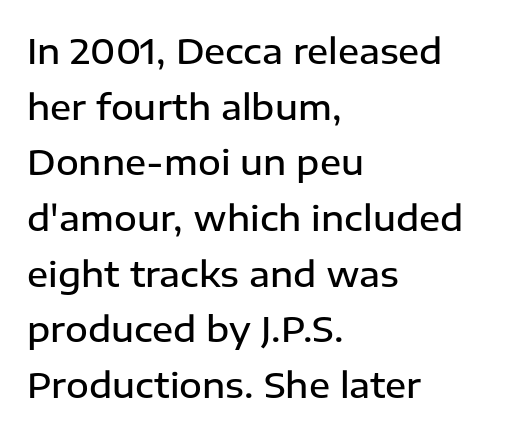
The image shows 35 px semibold sans-serif type, upright; set left-aligned, normal line spacing (1.59x), normal letter spacing, not underlined; low stroke contrast and a medium x-height.
